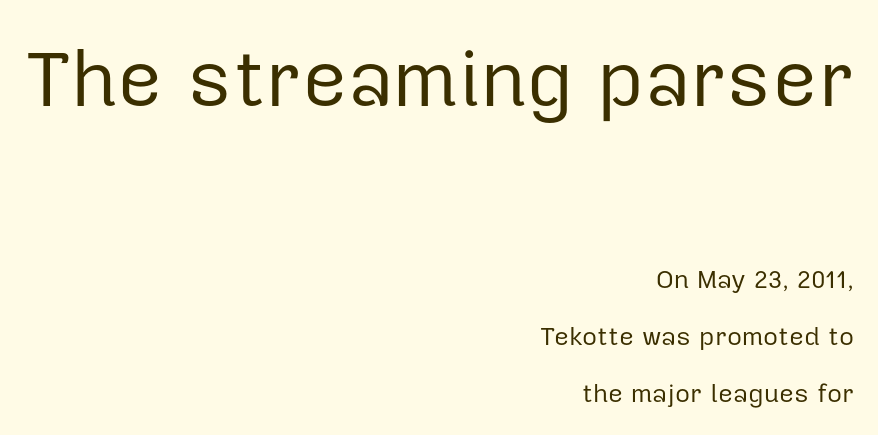
{"serif": "no", "italic": "no", "bold": "no", "weight": "regular", "width": "normal", "stroke_contrast": "low", "x_height": "medium", "monospaced": "no", "underline": "no", "align": "right", "line_spacing": "loose", "line_spacing_ratio": 2.2, "letter_spacing": "normal", "letter_spacing_em": 0.0, "larger_block": "first", "size_ratio": 3.04, "glyph_px": 79}
